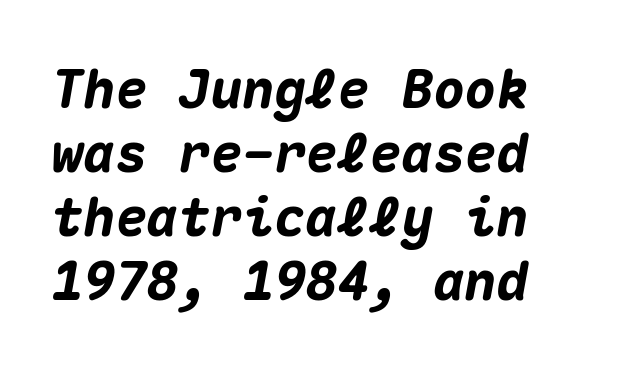
{"italic": "yes", "lean": "right", "slant_degrees": 10, "bold": "yes", "weight": "heavy", "width": "normal", "stroke_contrast": "medium", "x_height": "medium", "monospaced": "yes", "underline": "no", "align": "left", "line_spacing_ratio": 1.21, "letter_spacing": "normal", "letter_spacing_em": 0.0, "glyph_px": 53}
